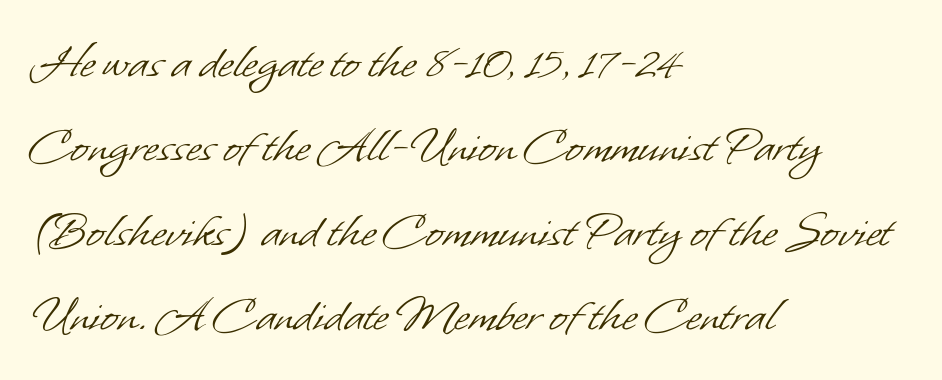
{"serif": "no", "bold": "no", "weight": "light", "width": "normal", "stroke_contrast": "low", "x_height": "small", "monospaced": "no", "underline": "no", "align": "left", "line_spacing": "normal", "line_spacing_ratio": 1.59, "letter_spacing": "normal", "letter_spacing_em": 0.0, "glyph_px": 53}
